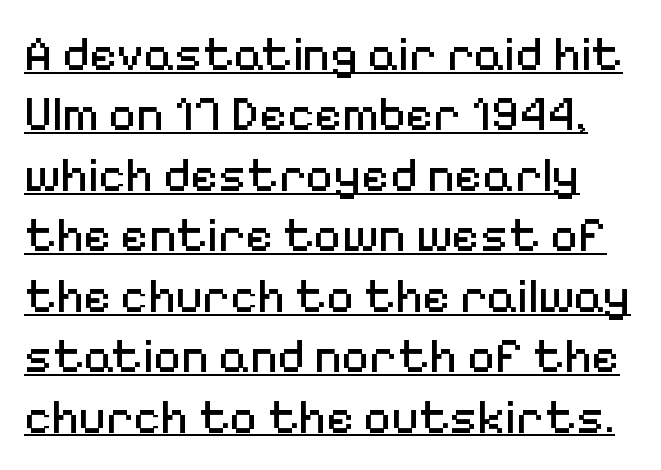
Q: Is the text bold? A: No.
Q: Is the text italic (slanted)? A: No, it is upright.
Q: Is the typeface a serif or a sans-serif typeface? A: Sans-serif.
Q: Is the text underlined? A: Yes.
Q: Is the spacing between letters normal or unusually wide? A: Normal.
Q: Is the spacing between lines tight, normal or loose? A: Normal.
Q: Width (condensed, normal, or wide)? A: Normal.
Q: Stroke contrast? A: Medium.
Q: x-height? A: Medium.
Q: Monospaced? A: No.
